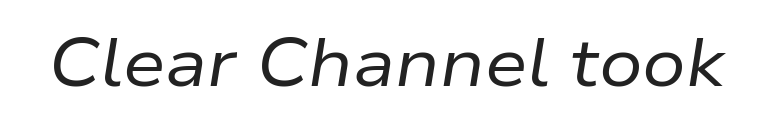
The image shows 68 px regular-weight type, italic (leaning right); set normal letter spacing, not underlined; low stroke contrast and a medium x-height.
